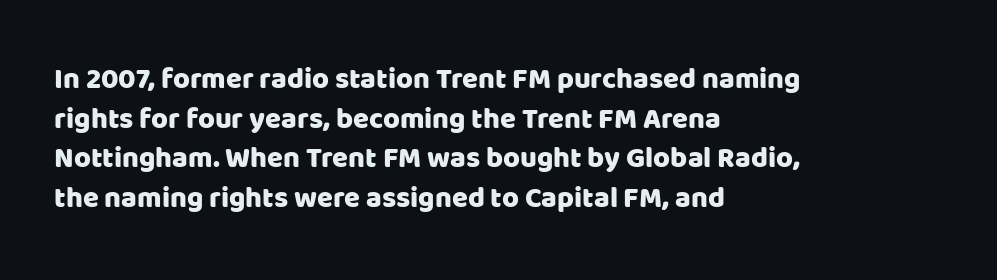
{"serif": "no", "italic": "no", "width": "normal", "stroke_contrast": "low", "x_height": "large", "monospaced": "no", "underline": "no", "align": "left", "line_spacing": "normal", "line_spacing_ratio": 1.37, "letter_spacing": "normal", "letter_spacing_em": 0.0, "glyph_px": 29}
